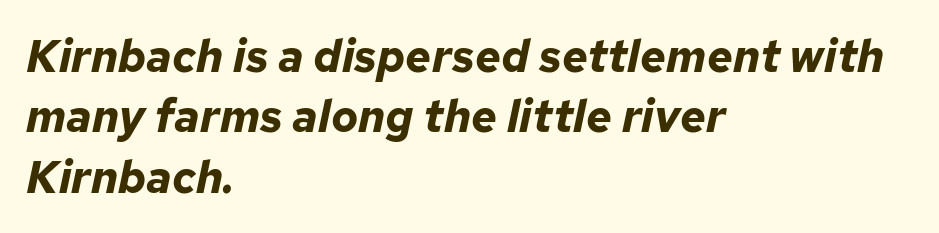
Nothing unusual about the tracking: characters are spaced as the font intends. Notice how descenders clear the ascenders below comfortably — that's standard leading. Every letter is thick-stroked: bold, no question. The strip under each line holds only bare page. This sample has the flowing, uneven cadence of proportional lettering. Quick note: italic.
